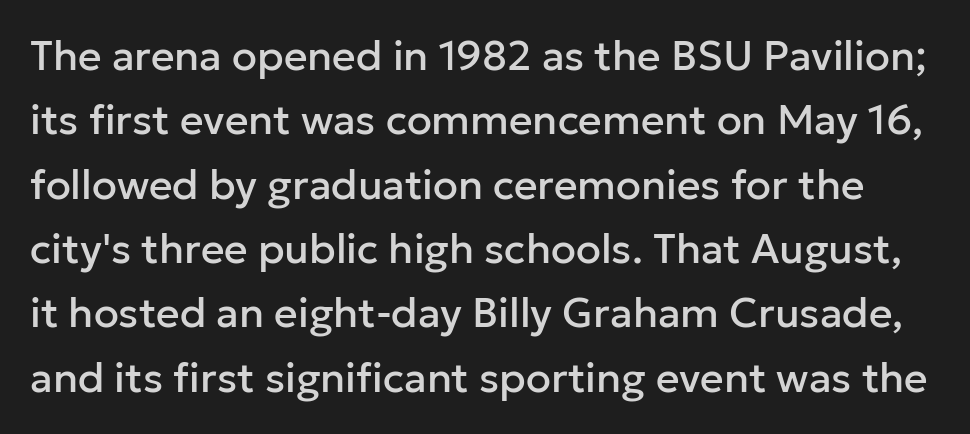
Q: Is the text italic (slanted)? A: No, it is upright.
Q: Is the typeface a serif or a sans-serif typeface? A: Sans-serif.
Q: Is the text underlined? A: No.
Q: Is the spacing between letters normal or unusually wide? A: Normal.
Q: Is the spacing between lines tight, normal or loose? A: Normal.
Q: Width (condensed, normal, or wide)? A: Normal.
Q: Stroke contrast? A: Low.
Q: x-height? A: Medium.
Q: Monospaced? A: No.
